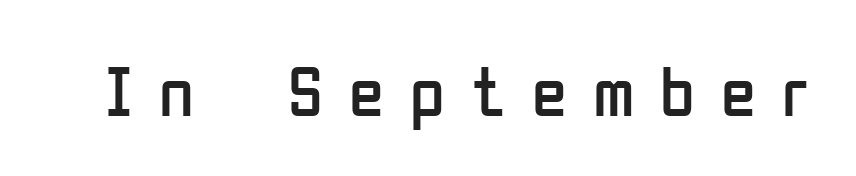
{"serif": "no", "italic": "no", "bold": "no", "weight": "regular", "width": "condensed", "stroke_contrast": "low", "x_height": "medium", "monospaced": "no", "underline": "no", "letter_spacing": "wide", "letter_spacing_em": 0.37, "glyph_px": 71}
